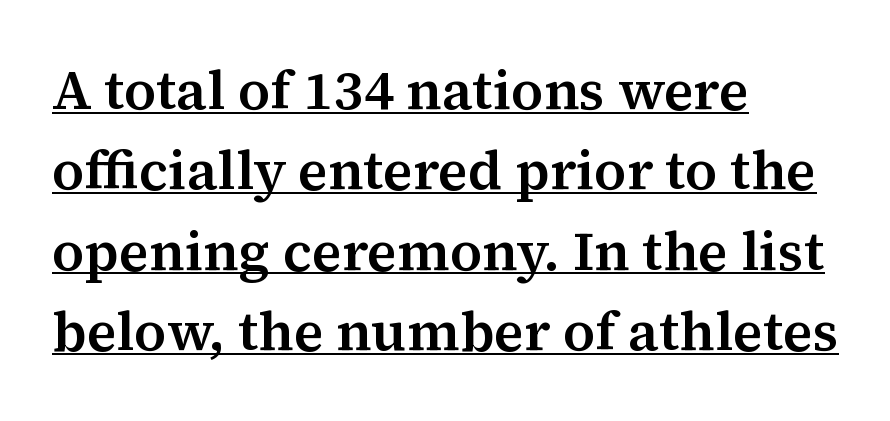
The image shows 55 px serif type, upright; set left-aligned, normal line spacing (1.46x), normal letter spacing, underlined; medium stroke contrast and a medium x-height.
